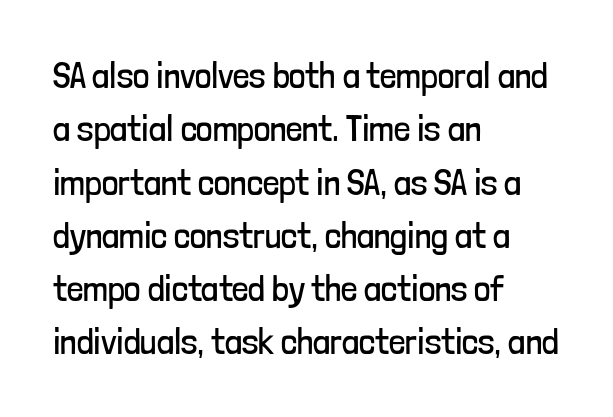
Q: Is the text bold? A: No.
Q: Is the text italic (slanted)? A: No, it is upright.
Q: Is the typeface a serif or a sans-serif typeface? A: Sans-serif.
Q: Is the text underlined? A: No.
Q: How is the paragraph aligned? A: Left-aligned.
Q: Is the spacing between letters normal or unusually wide? A: Normal.
Q: Is the spacing between lines tight, normal or loose? A: Normal.
Q: Width (condensed, normal, or wide)? A: Condensed.
Q: Stroke contrast? A: Low.
Q: x-height? A: Medium.
Q: Monospaced? A: No.
